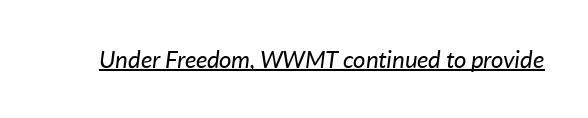
When letters slant like this, we call the style italic. The lettering is marked with a stroke running underneath it. This rendering leaves character spacing at its baseline value. The characters are drawn with everyday or finer stroke widths.
